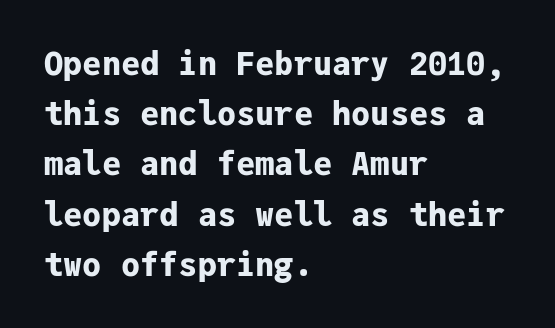
Each letter, wide or thin by design, is forced into the same width here. The space between consecutive lines is moderate. I'd describe the lettering as bold — thick and assertive. The characters display no serif detailing; their extremities are plain. Tracking value appears to be zero — textbook default spacing. The type sits square on the baseline with zero lean.
